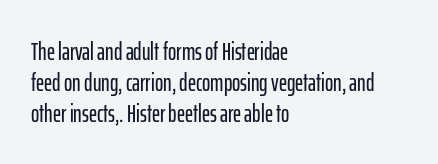
{"italic": "no", "underline": "no", "align": "left", "line_spacing_ratio": 1.24, "letter_spacing": "normal", "letter_spacing_em": 0.0, "glyph_px": 25}
